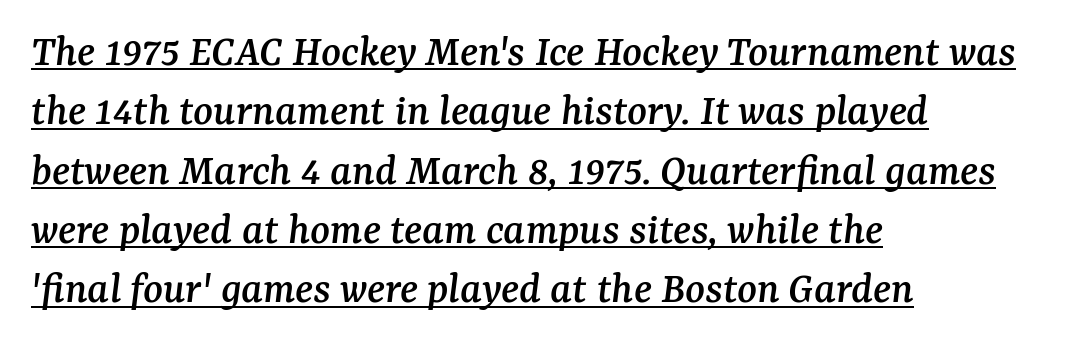
{"serif": "yes", "italic": "yes", "lean": "right", "slant_degrees": 7, "width": "normal", "stroke_contrast": "medium", "x_height": "medium", "monospaced": "no", "underline": "yes", "align": "left", "line_spacing": "normal", "line_spacing_ratio": 1.29, "letter_spacing": "normal", "letter_spacing_em": 0.0, "glyph_px": 46}
